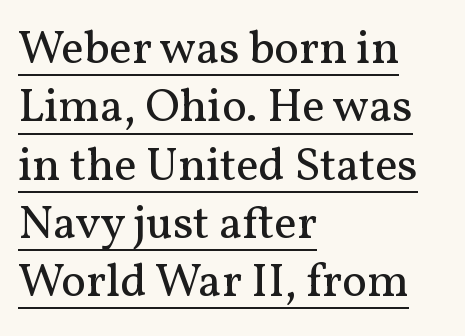
{"serif": "yes", "italic": "no", "bold": "no", "weight": "regular", "width": "normal", "stroke_contrast": "medium", "x_height": "medium", "monospaced": "no", "underline": "yes", "align": "left", "line_spacing_ratio": 1.24, "letter_spacing": "normal", "letter_spacing_em": 0.0, "glyph_px": 47}
